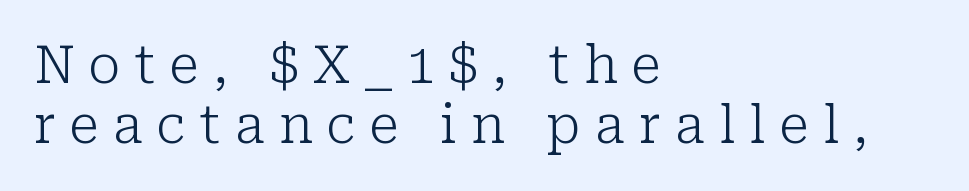
Q: Is the text bold? A: No.
Q: Is the text italic (slanted)? A: No, it is upright.
Q: Is the typeface a serif or a sans-serif typeface? A: Serif.
Q: Is the text underlined? A: No.
Q: How is the paragraph aligned? A: Left-aligned.
Q: Is the spacing between letters normal or unusually wide? A: Unusually wide.
Q: Width (condensed, normal, or wide)? A: Normal.
Q: Stroke contrast? A: Low.
Q: x-height? A: Medium.
Q: Monospaced? A: No.
